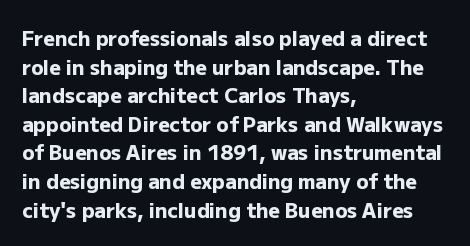
Q: Is the text bold? A: Yes.
Q: Is the text italic (slanted)? A: No, it is upright.
Q: Is the text underlined? A: No.
Q: How is the paragraph aligned? A: Left-aligned.
Q: Is the spacing between letters normal or unusually wide? A: Normal.
Q: Is the spacing between lines tight, normal or loose? A: Normal.
